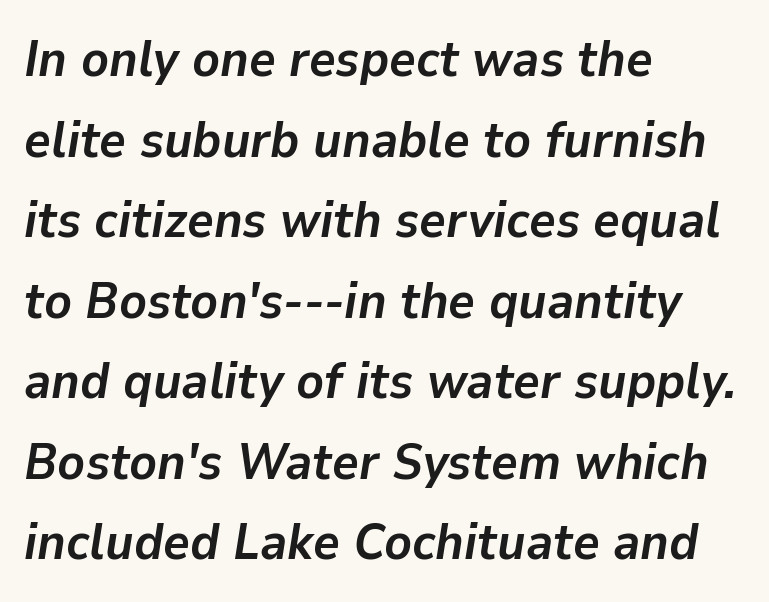
The image shows 51 px semibold type, italic (leaning right); set left-aligned, normal line spacing (1.58x), normal letter spacing, not underlined; low stroke contrast and a medium x-height.
